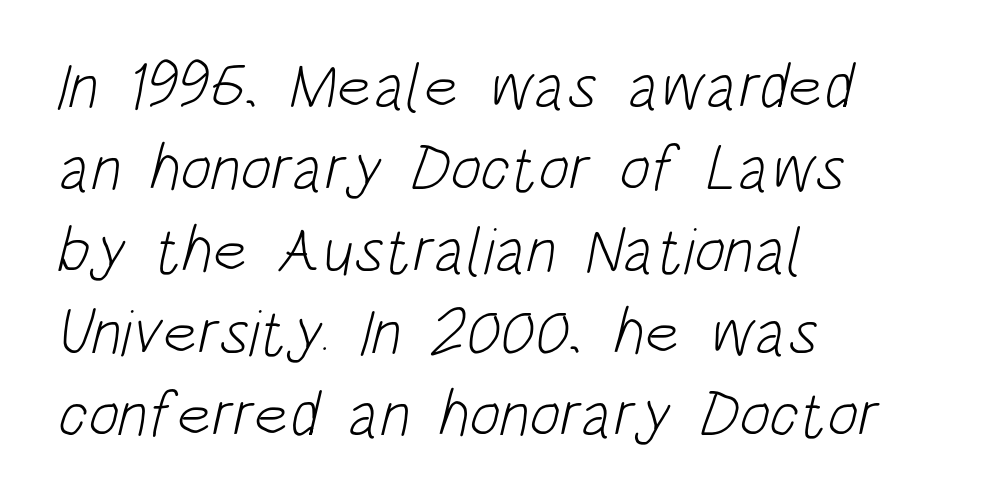
Look at the bottom of the vertical strokes: they stop flat, with no serifs. This reads as an unemphasized weight, regular at the heaviest. The ragged edge is on the right, which tells us the setting is flush left. A typesetter would call this proportional, since set widths differ per character. The gaps between neighbouring characters are ordinary and unremarkable.
